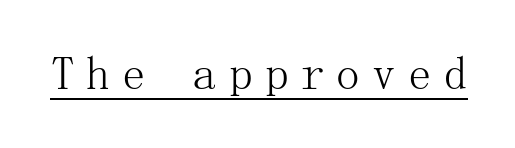
Q: Is the text bold? A: No.
Q: Is the text italic (slanted)? A: No, it is upright.
Q: Is the typeface a serif or a sans-serif typeface? A: Serif.
Q: Is the text underlined? A: Yes.
Q: Is the spacing between letters normal or unusually wide? A: Unusually wide.
Q: Width (condensed, normal, or wide)? A: Normal.
Q: Stroke contrast? A: Medium.
Q: x-height? A: Medium.
